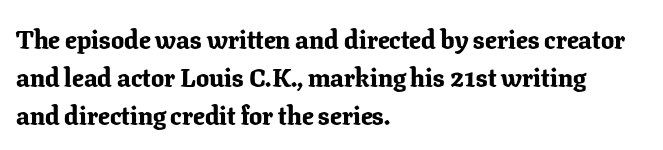
{"italic": "no", "bold": "yes", "underline": "no", "align": "left", "line_spacing": "normal", "line_spacing_ratio": 1.47, "letter_spacing": "normal", "letter_spacing_em": 0.0, "glyph_px": 26}
